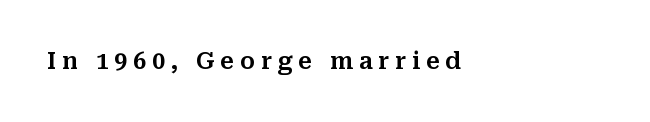
Q: Is the text italic (slanted)? A: No, it is upright.
Q: Is the text underlined? A: No.
Q: How is the paragraph aligned? A: Left-aligned.
Q: Is the spacing between letters normal or unusually wide? A: Unusually wide.
